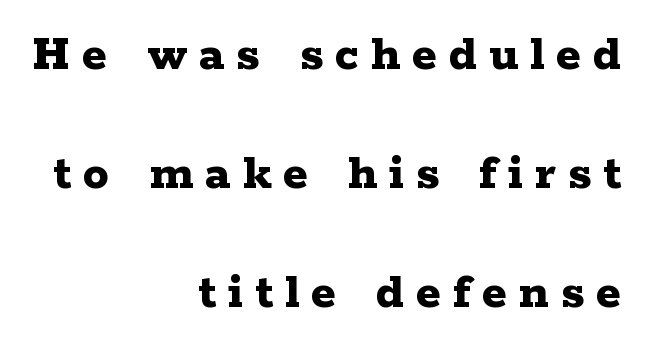
Characters remain perfectly vertical along every line. Casual observation: everything's shoved over to the right. Little horizontal feet cap the strokes, marking this as serif type. Someone cranked the tracking dial way up on this one.
